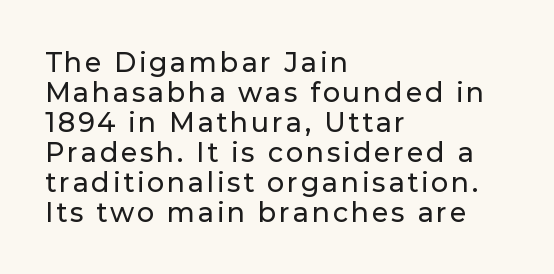
The image shows 27 px text type, upright; set left-aligned, tight line spacing (1.11x), not underlined.
